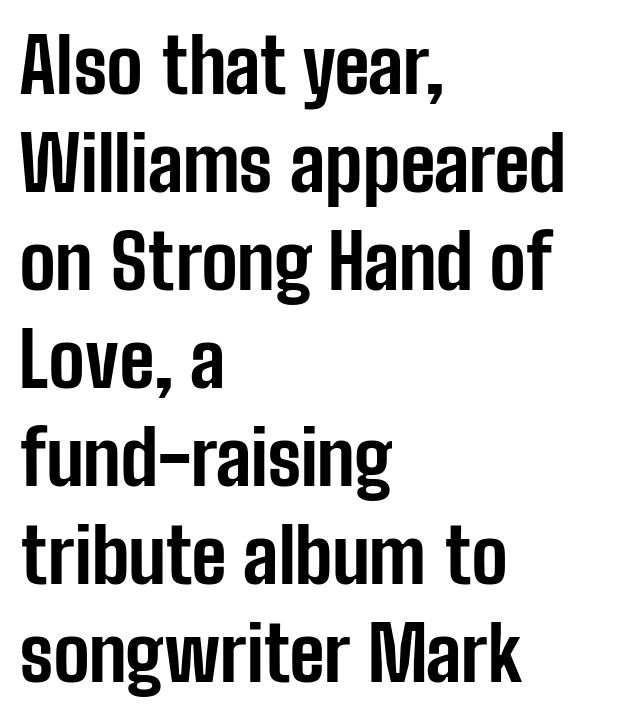
{"serif": "no", "italic": "no", "bold": "yes", "weight": "bold", "width": "condensed", "stroke_contrast": "low", "x_height": "medium", "monospaced": "no", "underline": "no", "align": "left", "line_spacing": "normal", "line_spacing_ratio": 1.29, "letter_spacing": "normal", "letter_spacing_em": 0.0, "glyph_px": 76}
